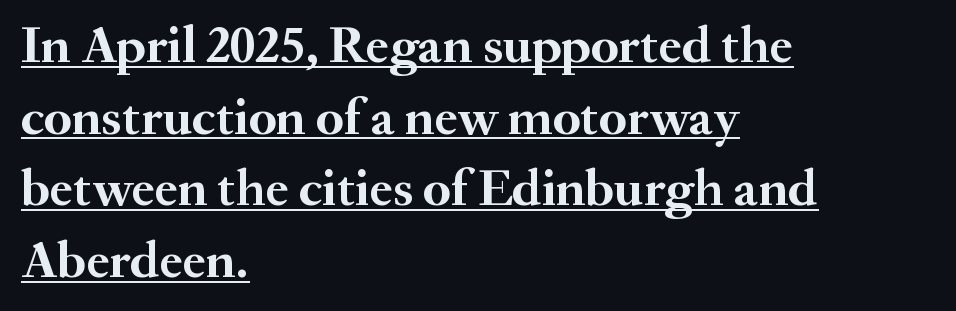
{"serif": "yes", "italic": "no", "bold": "yes", "weight": "semibold", "width": "normal", "stroke_contrast": "medium", "x_height": "small", "monospaced": "no", "underline": "yes", "align": "left", "line_spacing": "normal", "line_spacing_ratio": 1.35, "letter_spacing": "normal", "letter_spacing_em": 0.0, "glyph_px": 53}
